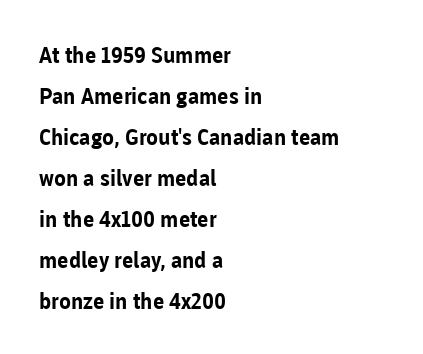
{"italic": "no", "bold": "yes", "underline": "no", "align": "left", "line_spacing_ratio": 1.86, "letter_spacing": "normal", "letter_spacing_em": 0.0, "glyph_px": 22}
